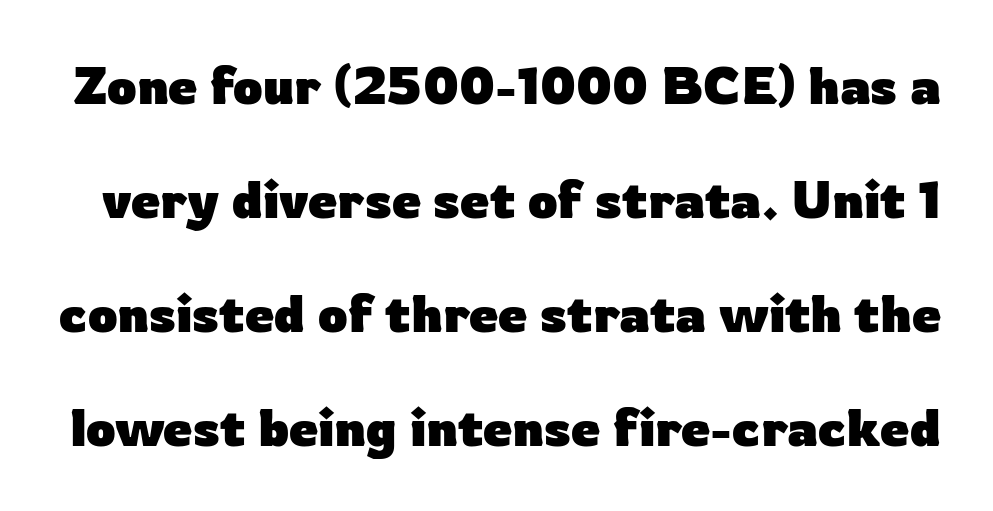
The image shows 52 px heavy sans-serif type, upright; set loose line spacing (2.19x), normal letter spacing, not underlined; low stroke contrast and a medium x-height.
